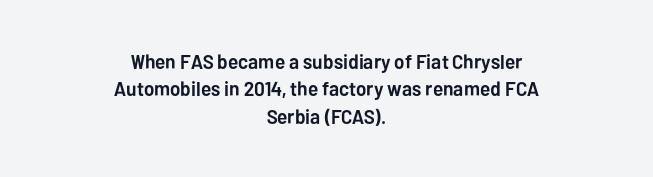
Q: Is the text bold? A: Yes.
Q: Is the text italic (slanted)? A: No, it is upright.
Q: Is the text underlined? A: No.
Q: How is the paragraph aligned? A: Centered.
Q: Is the spacing between letters normal or unusually wide? A: Normal.
Q: Is the spacing between lines tight, normal or loose? A: Normal.
